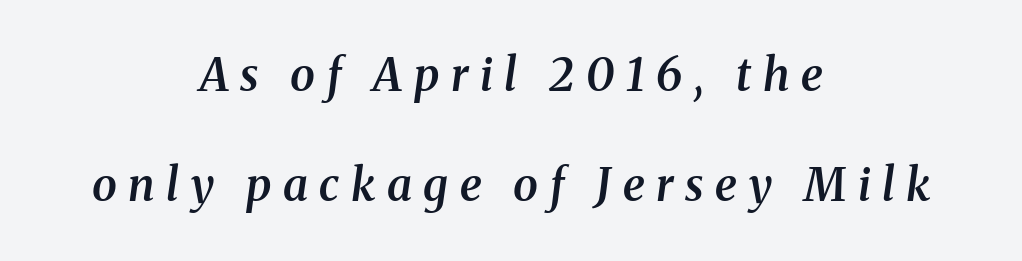
{"serif": "yes", "italic": "yes", "lean": "right", "slant_degrees": 8, "bold": "semi", "weight": "semibold", "width": "normal", "stroke_contrast": "medium", "x_height": "medium", "monospaced": "no", "underline": "no", "align": "center", "line_spacing": "loose", "line_spacing_ratio": 2.45, "letter_spacing": "wide", "letter_spacing_em": 0.26, "glyph_px": 45}
